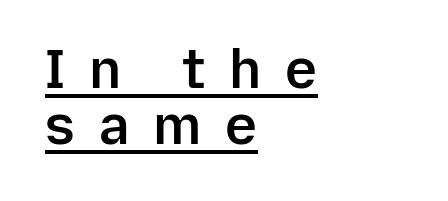
{"serif": "no", "italic": "no", "bold": "semi", "weight": "semibold", "width": "normal", "stroke_contrast": "low", "x_height": "medium", "monospaced": "no", "underline": "yes", "align": "left", "line_spacing": "tight", "line_spacing_ratio": 1.03, "letter_spacing": "wide", "letter_spacing_em": 0.44, "glyph_px": 54}
